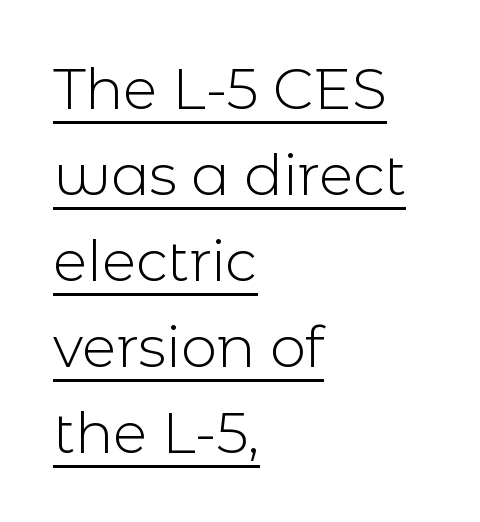
Proportional: the letters do not fall into vertical columns. Does the type have serifs? No, each stem ends abruptly. Weight: regular or lighter. This is the regular roman posture of the typeface. These lines stack with their left ends in a neat column. Nobody touched the tracking dial on this one.
